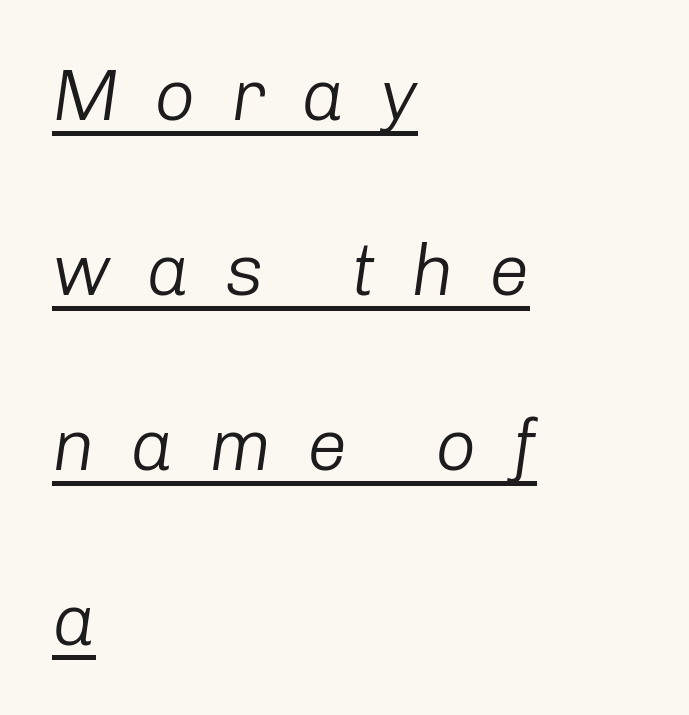
Q: Is the text bold? A: No.
Q: Is the text italic (slanted)? A: Yes, it leans right by about 8 degrees.
Q: Is the text underlined? A: Yes.
Q: How is the paragraph aligned? A: Left-aligned.
Q: Is the spacing between letters normal or unusually wide? A: Unusually wide.
Q: Is the spacing between lines tight, normal or loose? A: Loose.
Q: Width (condensed, normal, or wide)? A: Normal.
Q: Stroke contrast? A: Low.
Q: x-height? A: Medium.
Q: Monospaced? A: No.
